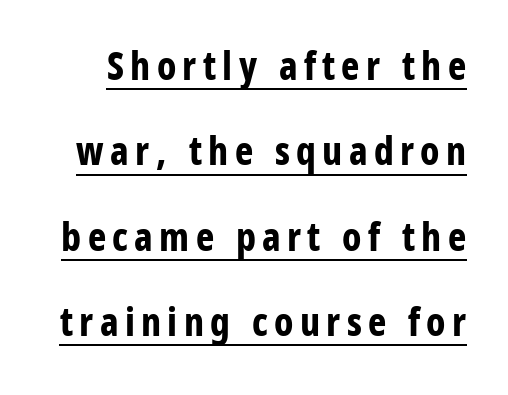
The image shows 39 px bold, condensed sans-serif type, upright; set loose line spacing (2.19x), underlined; low stroke contrast and a large x-height.
